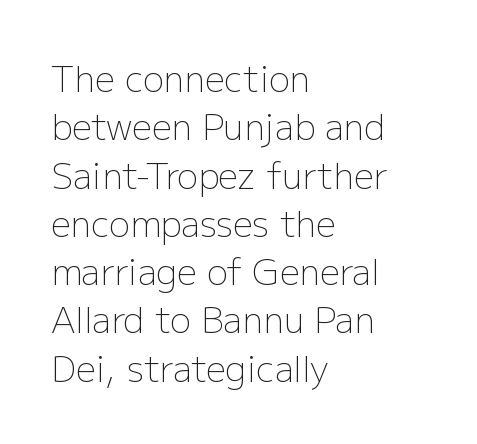
It's the straight-up-and-down kind of type. This sample has the flowing, uneven cadence of proportional lettering. The weight would be labelled regular, book, light, or lighter still. Nobody touched the tracking dial on this one.
